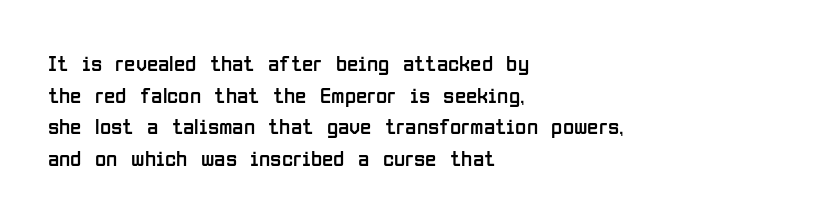
The image shows 23 px text type, upright; set left-aligned, normal line spacing (1.37x), normal letter spacing, not underlined.
